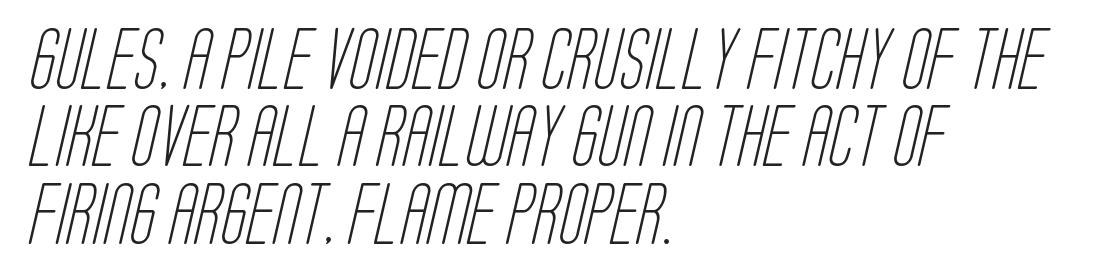
{"serif": "no", "bold": "no", "weight": "light", "width": "condensed", "stroke_contrast": "low", "x_height": "large", "monospaced": "no", "underline": "no", "align": "left", "line_spacing": "normal", "line_spacing_ratio": 1.27, "letter_spacing": "normal", "letter_spacing_em": 0.0, "glyph_px": 61}
